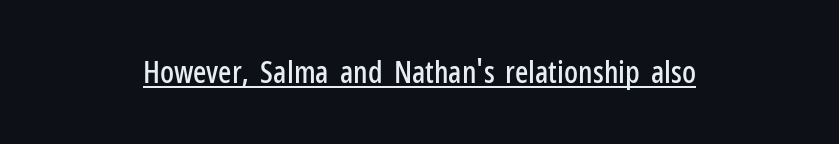
The image shows 31 px condensed sans-serif type, upright; set normal letter spacing, underlined; low stroke contrast and a medium x-height.
